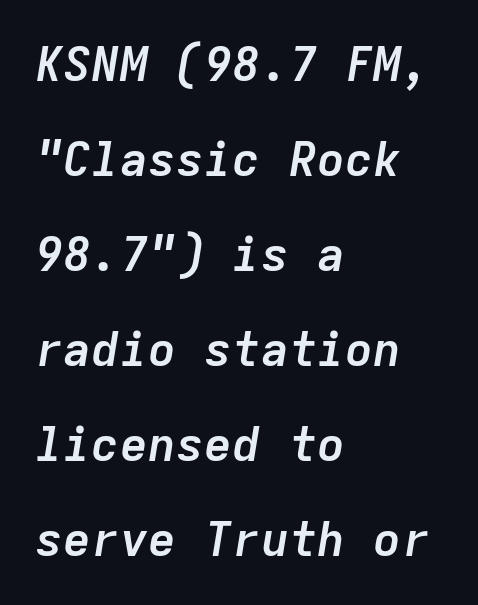
{"italic": "yes", "lean": "right", "slant_degrees": 9, "bold": "yes", "weight": "semibold", "width": "normal", "stroke_contrast": "low", "x_height": "medium", "monospaced": "yes", "underline": "no", "align": "left", "line_spacing": "loose", "line_spacing_ratio": 2.02, "letter_spacing": "normal", "letter_spacing_em": 0.0, "glyph_px": 47}
